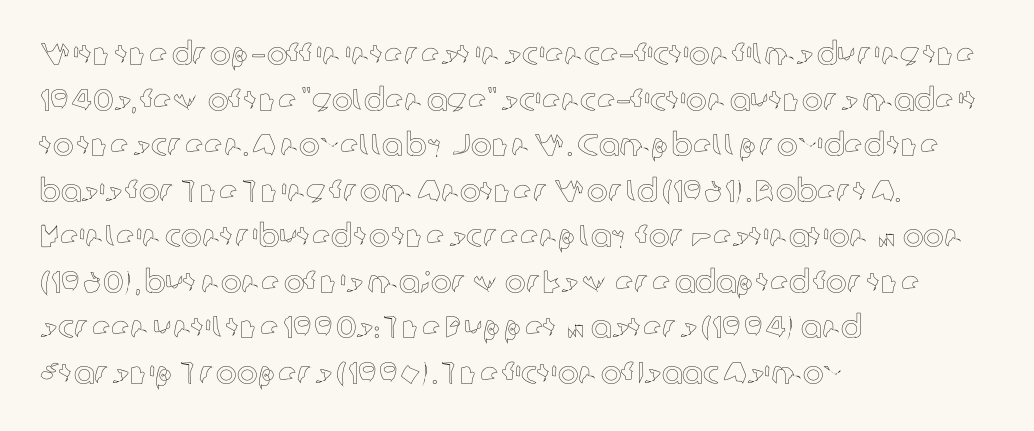
The image shows 31 px text type, upright; set left-aligned, normal line spacing (1.47x), normal letter spacing, not underlined; a medium x-height.
